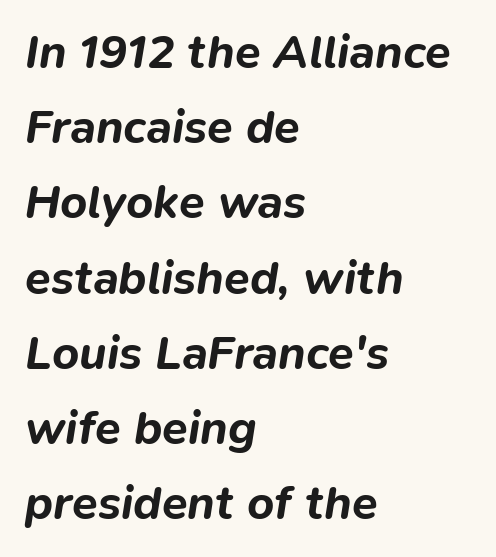
Q: Is the text bold? A: Yes.
Q: Is the text italic (slanted)? A: Yes, it leans right by about 9 degrees.
Q: Is the text underlined? A: No.
Q: How is the paragraph aligned? A: Left-aligned.
Q: Is the spacing between letters normal or unusually wide? A: Normal.
Q: Is the spacing between lines tight, normal or loose? A: Normal.
Q: Width (condensed, normal, or wide)? A: Normal.
Q: Stroke contrast? A: Low.
Q: x-height? A: Medium.
Q: Monospaced? A: No.
